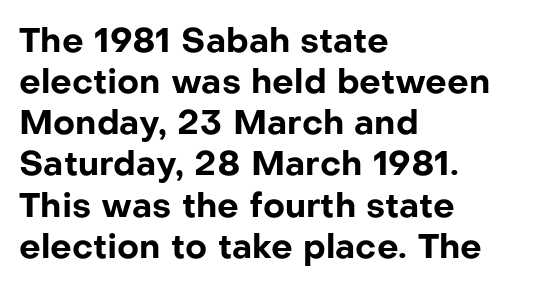
The lines in this sample share a left origin and differ only in where they stop. Stroke thickness is high; the sample reads as a true bold. The space beneath each line is pristine and unruled. A typesetter would call this proportional, since set widths differ per character. The type sits square on the baseline with zero lean.
